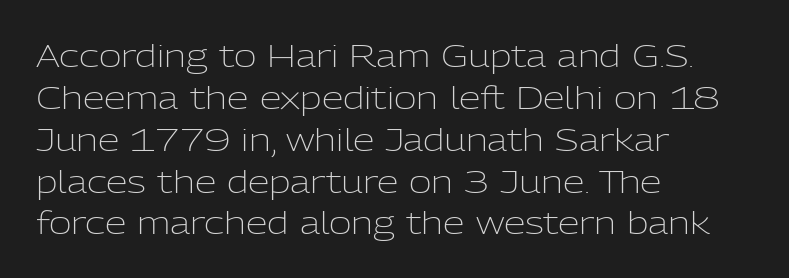
{"serif": "no", "italic": "no", "bold": "no", "weight": "light", "width": "normal", "stroke_contrast": "low", "x_height": "medium", "monospaced": "no", "underline": "no", "align": "left", "line_spacing": "normal", "line_spacing_ratio": 1.35, "letter_spacing": "normal", "letter_spacing_em": 0.0, "glyph_px": 31}
